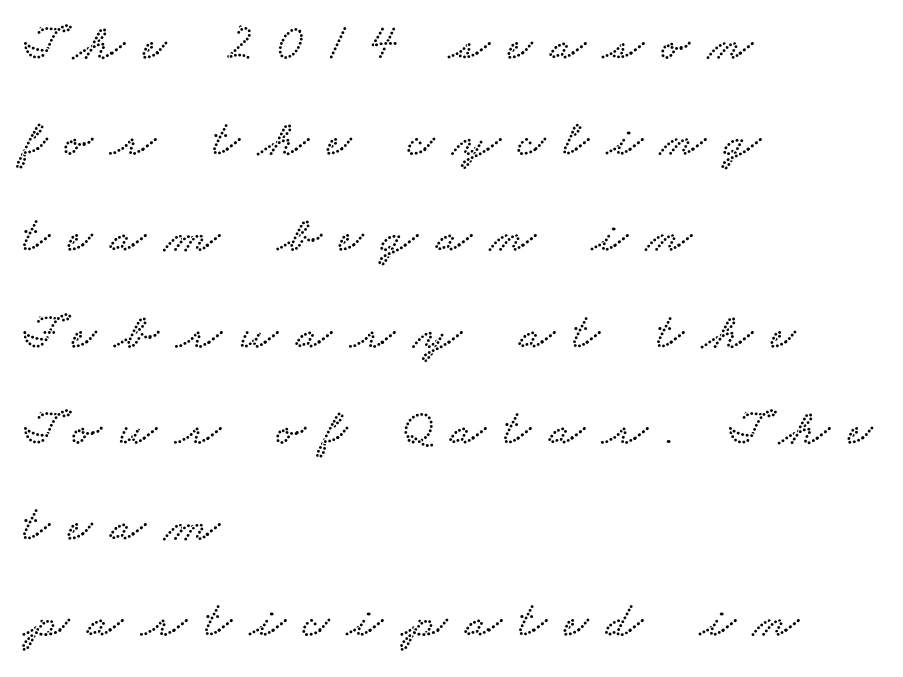
The image shows 52 px wide serif type; set left-aligned, line spacing 1.85x, unusually wide letter spacing (+0.35 em), not underlined; low stroke contrast and a small x-height.
